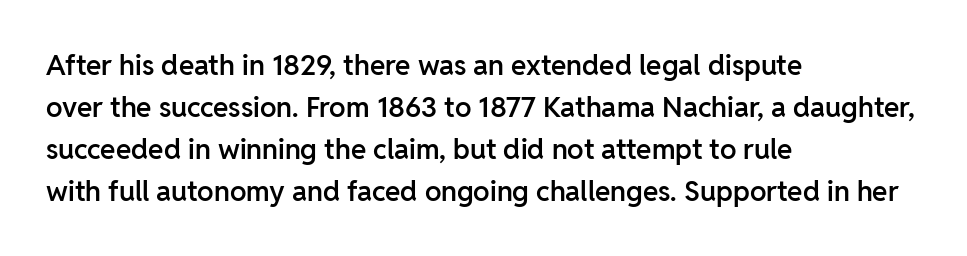
Spacing verdict: proportional, widths tailored to each character. Compared with a centered layout, this one pins lines to the left instead. As a designer I'd log this as weight 600, semibold. Style check: upright. Normally led — the rows are evenly, conventionally spaced. Nothing unusual about the tracking: characters are spaced as the font intends.
